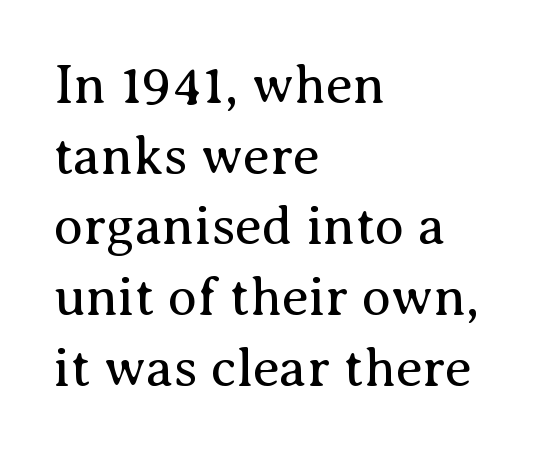
{"serif": "yes", "italic": "no", "bold": "no", "weight": "regular", "width": "normal", "stroke_contrast": "medium", "x_height": "medium", "monospaced": "no", "underline": "no", "align": "left", "line_spacing": "normal", "line_spacing_ratio": 1.31, "letter_spacing": "normal", "letter_spacing_em": 0.0, "glyph_px": 54}
